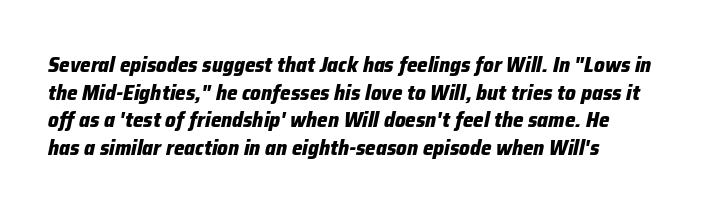
{"italic": "yes", "lean": "right", "slant_degrees": 12, "bold": "yes", "underline": "no", "align": "left", "line_spacing": "normal", "line_spacing_ratio": 1.32, "letter_spacing": "normal", "letter_spacing_em": 0.0, "glyph_px": 21}
